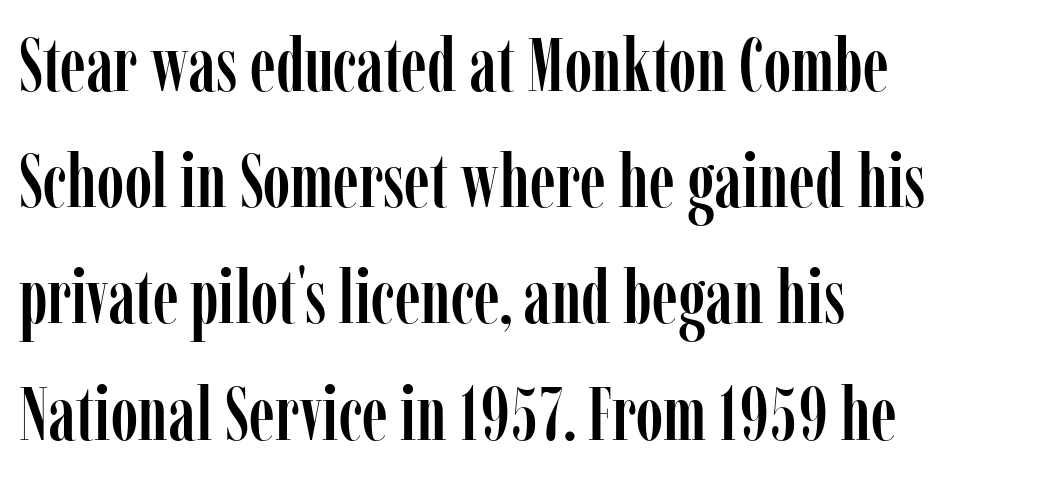
Q: Is the text italic (slanted)? A: No, it is upright.
Q: Is the typeface a serif or a sans-serif typeface? A: Serif.
Q: Is the text underlined? A: No.
Q: How is the paragraph aligned? A: Left-aligned.
Q: Is the spacing between letters normal or unusually wide? A: Normal.
Q: Is the spacing between lines tight, normal or loose? A: Normal.
Q: Width (condensed, normal, or wide)? A: Condensed.
Q: Stroke contrast? A: Low.
Q: x-height? A: Medium.
Q: Monospaced? A: No.
